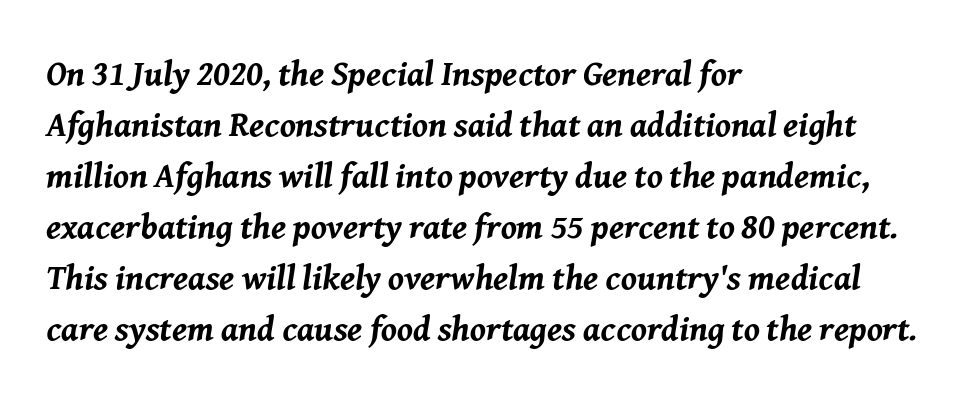
Q: Is the text bold? A: Yes.
Q: Is the text italic (slanted)? A: Yes, it leans right by about 8 degrees.
Q: Is the text underlined? A: No.
Q: How is the paragraph aligned? A: Left-aligned.
Q: Is the spacing between letters normal or unusually wide? A: Normal.
Q: Is the spacing between lines tight, normal or loose? A: Normal.
Q: Width (condensed, normal, or wide)? A: Normal.
Q: Stroke contrast? A: Medium.
Q: x-height? A: Medium.
Q: Monospaced? A: No.
